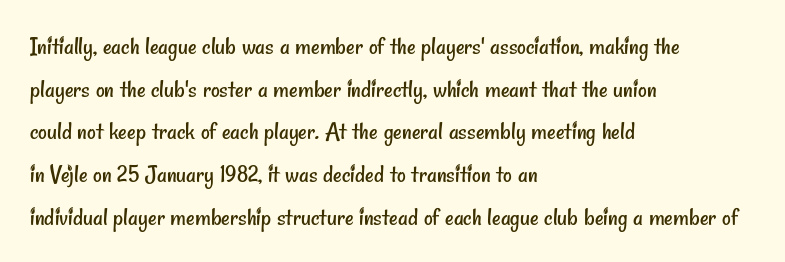
{"bold": "no", "underline": "no", "align": "left", "line_spacing": "normal", "line_spacing_ratio": 1.58, "letter_spacing": "normal", "letter_spacing_em": 0.0, "glyph_px": 27}
